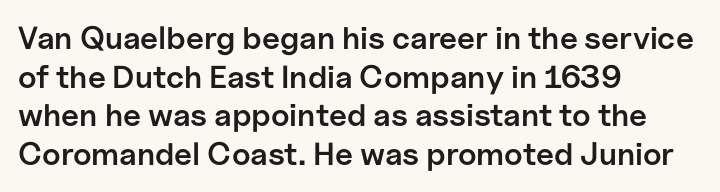
{"serif": "no", "italic": "no", "bold": "semi", "weight": "semibold", "width": "normal", "stroke_contrast": "low", "x_height": "medium", "monospaced": "no", "underline": "no", "align": "left", "line_spacing_ratio": 1.21, "letter_spacing": "normal", "letter_spacing_em": 0.0, "glyph_px": 32}
